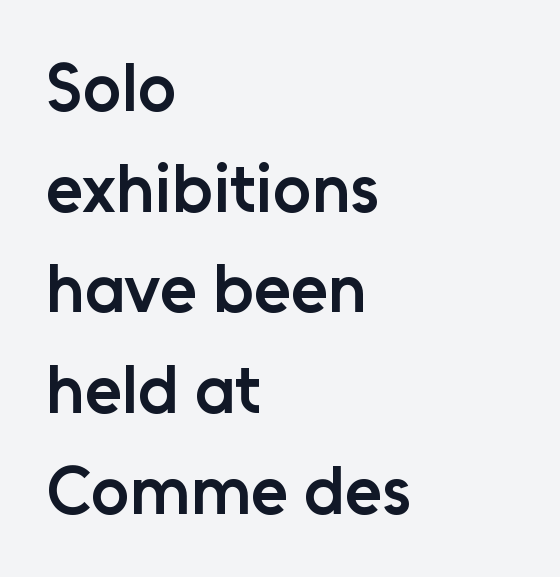
This sample is left-justified, so line endings fall wherever the words run out. Think of a printed novel: that variable character pitch is what you see here. The letters are semibold — heavier than regular but short of a full bold. Unlike a traditional serif, this face leaves its strokes unadorned.
